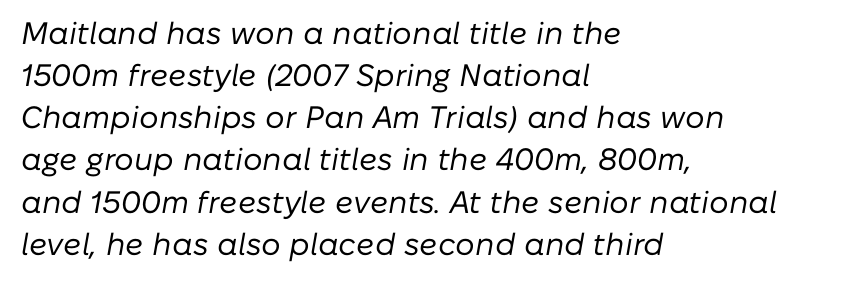
The image shows 31 px regular-weight type, italic (leaning right); set left-aligned, normal line spacing (1.36x), normal letter spacing, not underlined; low stroke contrast and a medium x-height.
